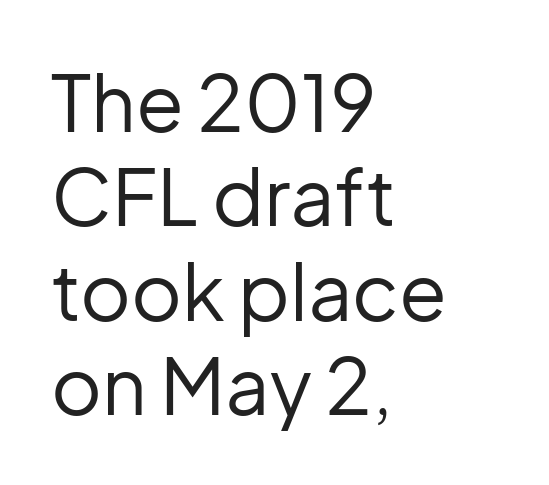
The passage shown has conventional tracking throughout. The strokes carry an ordinary text weight at most. The font's upright variant was chosen for this text. These lines are composed in type without serifs.
